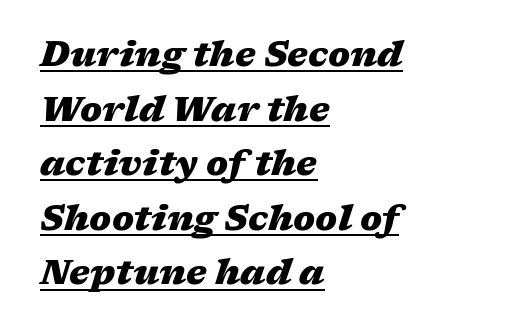
{"italic": "yes", "lean": "right", "slant_degrees": 17, "bold": "yes", "weight": "heavy", "width": "wide", "stroke_contrast": "medium", "x_height": "medium", "monospaced": "no", "underline": "yes", "align": "left", "line_spacing": "normal", "line_spacing_ratio": 1.56, "letter_spacing": "normal", "letter_spacing_em": 0.0, "glyph_px": 35}
